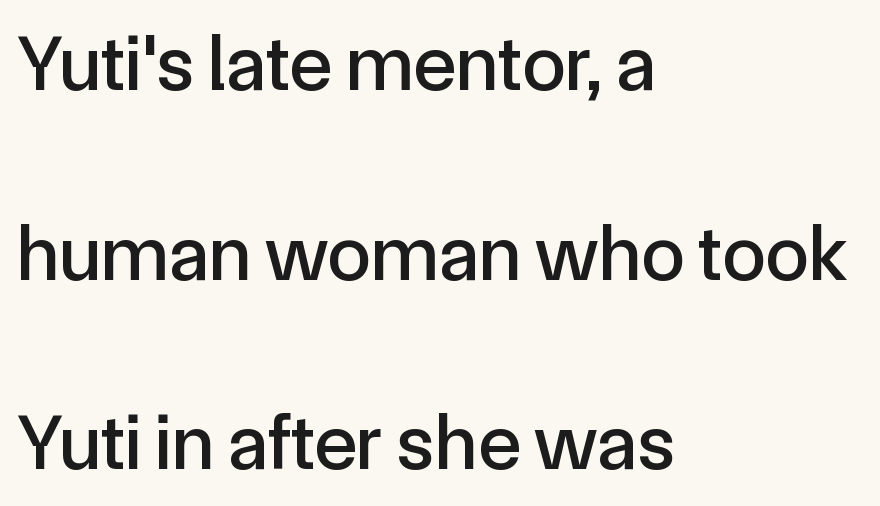
{"serif": "no", "italic": "no", "width": "normal", "x_height": "medium", "monospaced": "no", "underline": "no", "align": "left", "line_spacing": "loose", "line_spacing_ratio": 2.4, "letter_spacing": "normal", "letter_spacing_em": 0.0, "glyph_px": 79}
